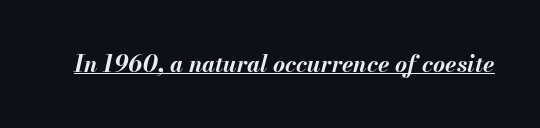
You'd pick this weight for a headline — it's a proper bold. A typesetter would mark this as italic. Compared with undecorated copy, this sample adds a rule below the words. Nothing unusual about the tracking: characters are spaced as the font intends.
